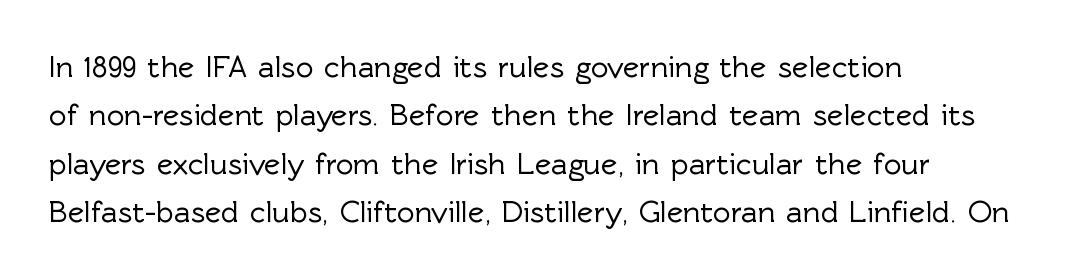
Q: Is the text italic (slanted)? A: No, it is upright.
Q: Is the typeface a serif or a sans-serif typeface? A: Sans-serif.
Q: Is the text underlined? A: No.
Q: How is the paragraph aligned? A: Left-aligned.
Q: Is the spacing between letters normal or unusually wide? A: Normal.
Q: Is the spacing between lines tight, normal or loose? A: Normal.
Q: Width (condensed, normal, or wide)? A: Normal.
Q: x-height? A: Medium.
Q: Monospaced? A: No.
